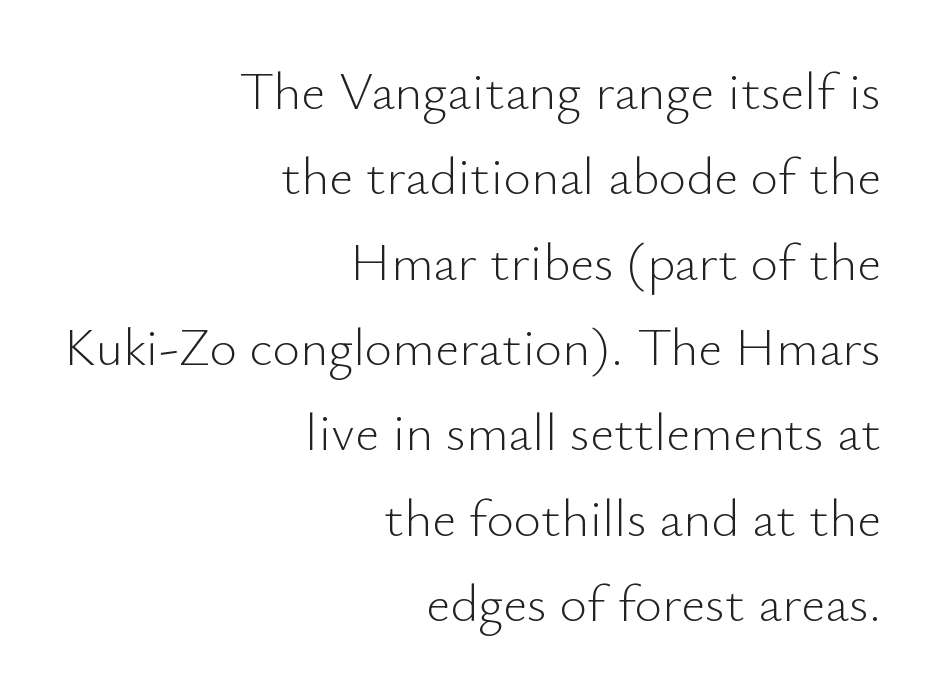
Character widths vary here, with narrow letters taking less room than wide ones. Line spacing here is normal. Typeset ragged left — the right edge is the straight one. Compared with typical body copy, the letter spacing here is the same. This is the regular roman posture of the typeface.
